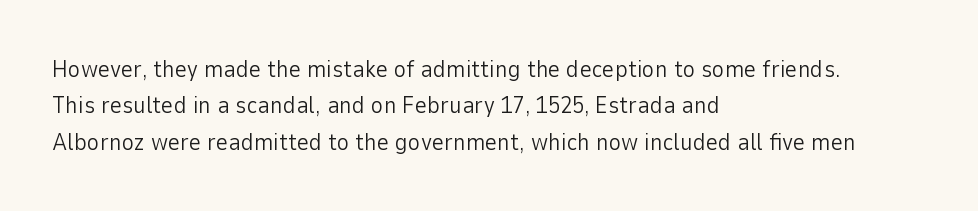
Q: Is the text bold? A: No.
Q: Is the text italic (slanted)? A: No, it is upright.
Q: Is the text underlined? A: No.
Q: How is the paragraph aligned? A: Left-aligned.
Q: Is the spacing between letters normal or unusually wide? A: Normal.
Q: Is the spacing between lines tight, normal or loose? A: Normal.
